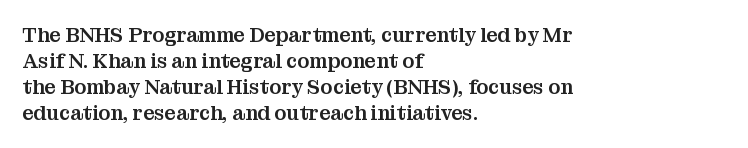
The letterforms sit shoulder to shoulder at normal distance. The lines in this sample share a left origin and differ only in where they stop. Lines of text with bare space underneath. This sample keeps an unexceptional amount of space between lines. Upright lettering throughout.
